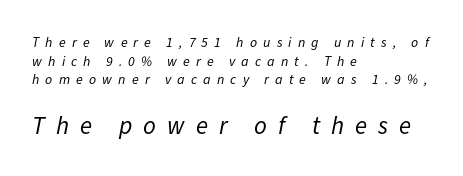
Characters are canted at an angle relative to the baseline's perpendicular. Does the bottom block carry the larger type? Yes, it does. Compared with typical body copy, the letter spacing here is much looser. This block has exactly the height ordinary leading produces. In CSS terms this would be text-align: left. Plain, unruled lines of type.
